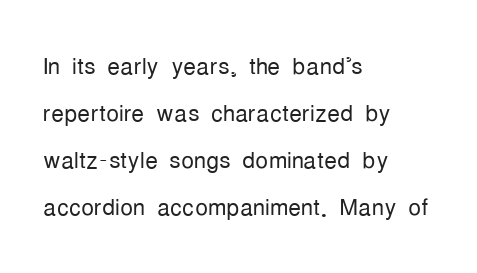
The font's upright variant was chosen for this text. No feet cap the strokes, marking this as sans-serif type. You could not count columns in this text — the font is proportionally spaced. Glance below the letters and you will spot only blank space.
